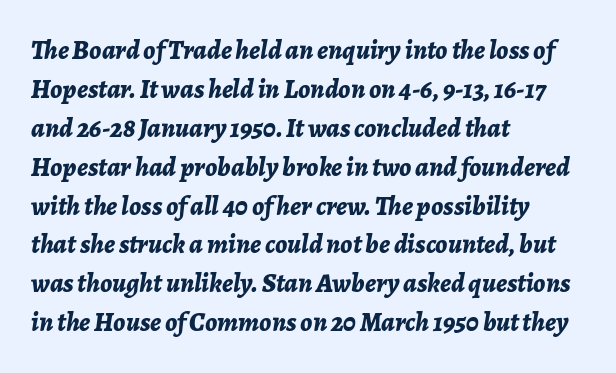
The font is running at its bold setting. Alignment: flush left. Just letters on the line, the space beneath them empty. Rendered with sloped, italic letterforms.
